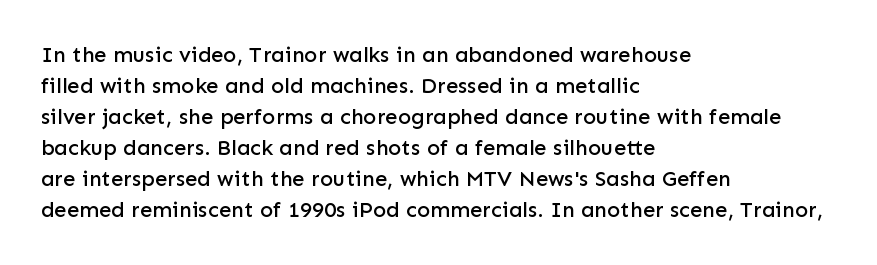
{"italic": "no", "underline": "no", "align": "left", "line_spacing": "normal", "line_spacing_ratio": 1.41, "letter_spacing": "normal", "letter_spacing_em": 0.0, "glyph_px": 22}
